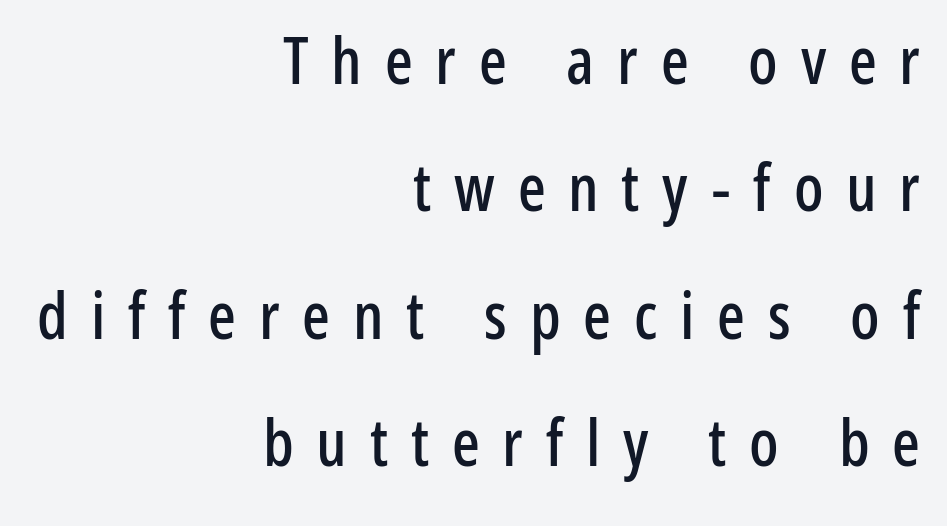
Q: Is the text italic (slanted)? A: No, it is upright.
Q: Is the typeface a serif or a sans-serif typeface? A: Sans-serif.
Q: Is the text underlined? A: No.
Q: How is the paragraph aligned? A: Right-aligned.
Q: Is the spacing between letters normal or unusually wide? A: Unusually wide.
Q: Is the spacing between lines tight, normal or loose? A: Loose.
Q: Width (condensed, normal, or wide)? A: Condensed.
Q: Stroke contrast? A: Low.
Q: x-height? A: Medium.
Q: Monospaced? A: No.
